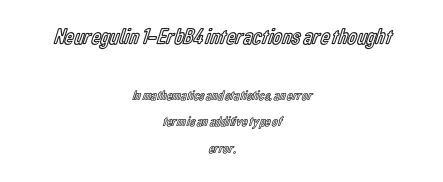
Q: Is the text italic (slanted)? A: Yes.
Q: Is the text underlined? A: No.
Q: How is the paragraph aligned? A: Centered.
Q: Is the spacing between letters normal or unusually wide? A: Normal.
Q: Is the spacing between lines tight, normal or loose? A: Loose.
Q: Which block of text is set in a larger size, the first (top) or the second (bottom)? A: The first (top) one.
